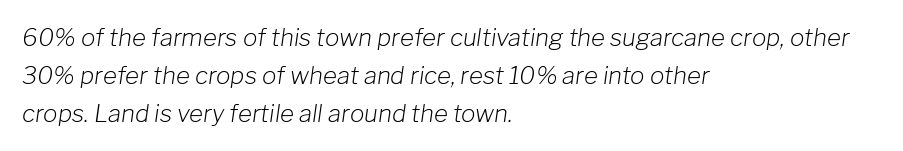
The space beneath each line is pristine and unruled. Unbolded letterforms with no extra heft. No extra tracking has been applied to these lines. Does the leading feel generous? No, just average. Is the type slanted? Yes — the strokes lean at a clear angle.
